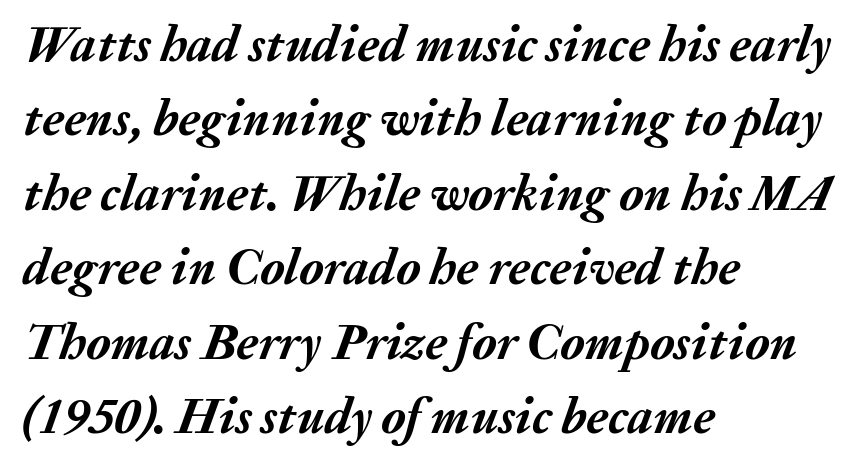
Here the designer chose a conventional face with non-uniform glyph widths. The line-height multiplier appears to be the usual default. Line beginnings align vertically; line endings do not. The line texture is even and compact thanks to regular tracking.
